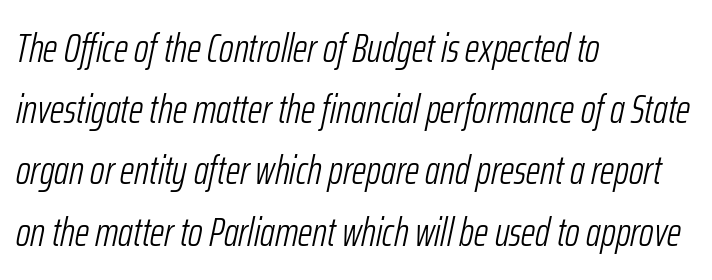
Each letter keeps its own natural width here, so spacing adapts to shape. A normal amount of white space separates one row of letters from the next. The gap between lines stays unmarked. Typeset ragged right — the left edge is the straight one. Does extra space separate the letters? No, they use regular spacing.
